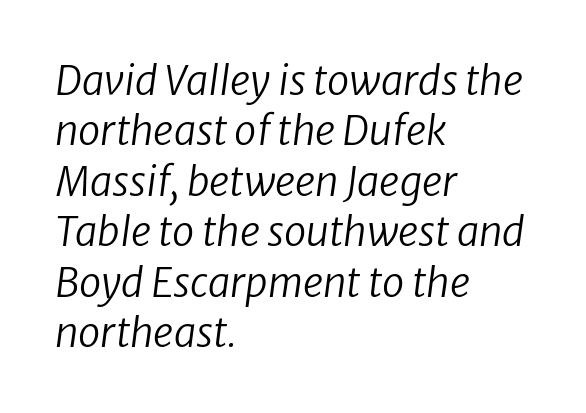
The image shows 40 px regular-weight type, italic (leaning right); set left-aligned, normal line spacing (1.26x), normal letter spacing, not underlined; low stroke contrast and a medium x-height.
